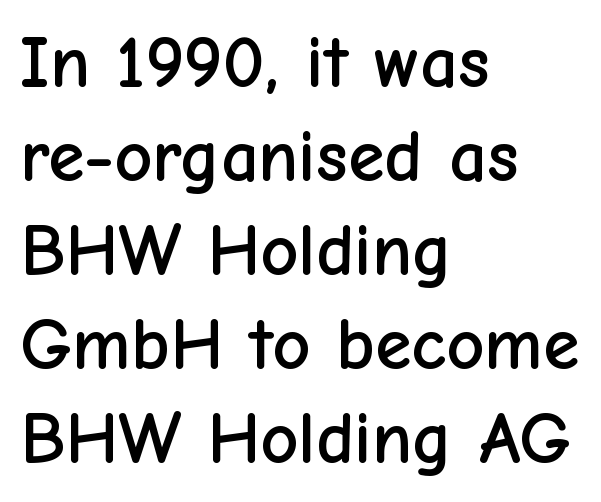
Q: Is the text italic (slanted)? A: No, it is upright.
Q: Is the typeface a serif or a sans-serif typeface? A: Sans-serif.
Q: Is the text underlined? A: No.
Q: How is the paragraph aligned? A: Left-aligned.
Q: Is the spacing between letters normal or unusually wide? A: Normal.
Q: Is the spacing between lines tight, normal or loose? A: Normal.
Q: Width (condensed, normal, or wide)? A: Normal.
Q: Stroke contrast? A: Low.
Q: x-height? A: Medium.
Q: Monospaced? A: No.
